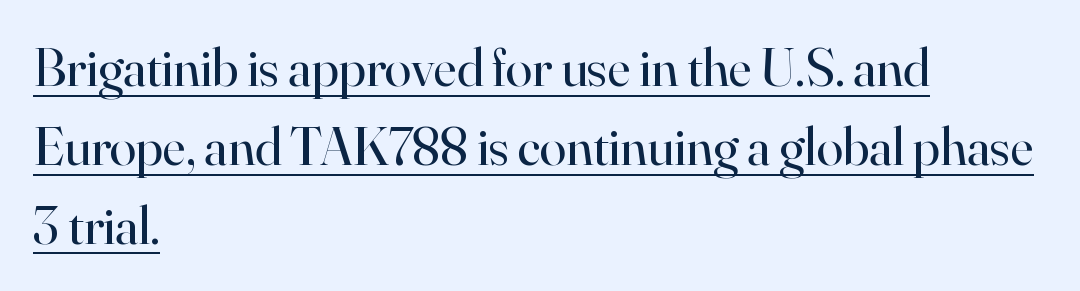
The image shows 54 px regular-weight serif type, upright; set left-aligned, normal line spacing (1.46x), normal letter spacing, underlined; high stroke contrast and a small x-height.
